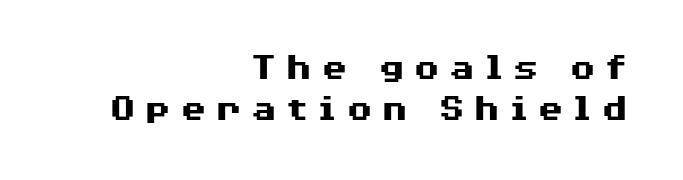
{"serif": "no", "italic": "no", "bold": "yes", "weight": "heavy", "width": "wide", "stroke_contrast": "medium", "x_height": "medium", "monospaced": "no", "underline": "no", "align": "right", "line_spacing": "tight", "line_spacing_ratio": 1.06, "letter_spacing": "wide", "letter_spacing_em": 0.21, "glyph_px": 39}
